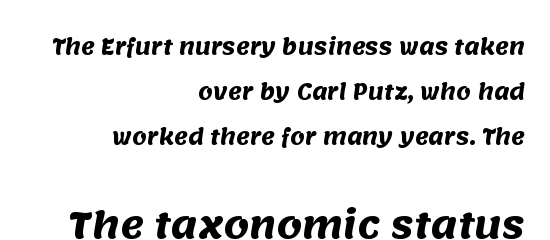
{"serif": "no", "bold": "yes", "weight": "heavy", "width": "normal", "stroke_contrast": "medium", "x_height": "large", "monospaced": "no", "underline": "no", "align": "right", "line_spacing": "loose", "line_spacing_ratio": 2.14, "letter_spacing": "normal", "letter_spacing_em": 0.0, "larger_block": "second", "size_ratio": 1.71, "glyph_px": 36}
